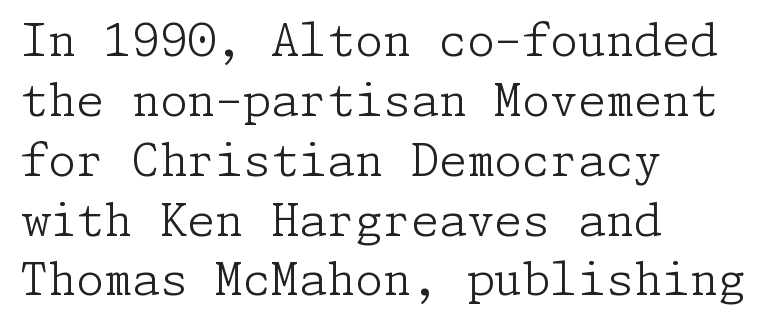
The image shows 45 px light serif type, upright; set left-aligned, normal line spacing (1.33x), normal letter spacing, not underlined; low stroke contrast and a medium x-height.
